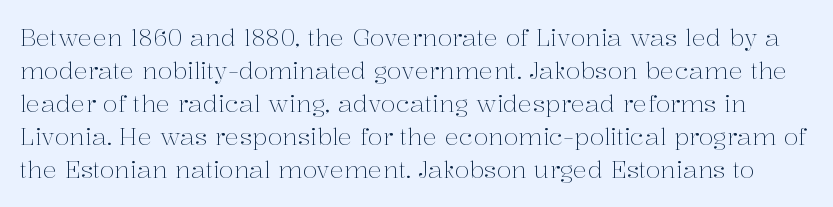
Q: Is the text bold? A: No.
Q: Is the text italic (slanted)? A: No, it is upright.
Q: Is the text underlined? A: No.
Q: Is the spacing between letters normal or unusually wide? A: Normal.
Q: Is the spacing between lines tight, normal or loose? A: Normal.
